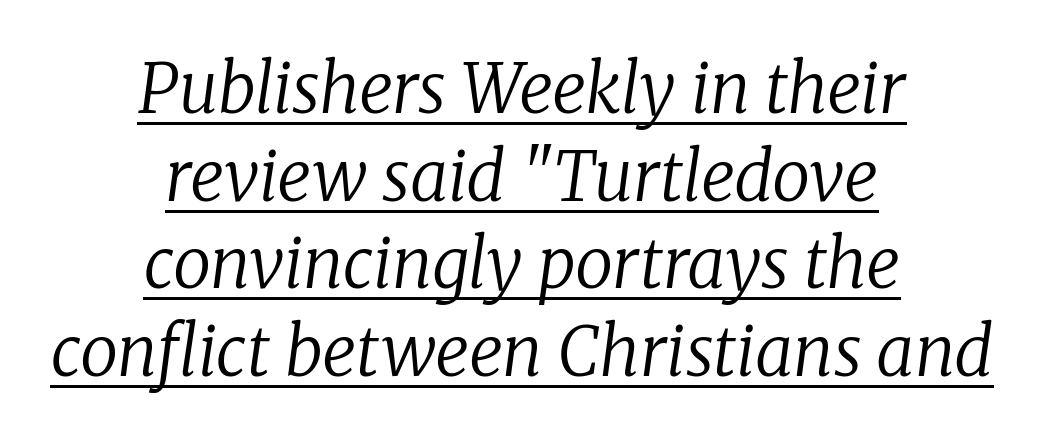
Q: Is the text bold? A: No.
Q: Is the text italic (slanted)? A: Yes, it leans right by about 8 degrees.
Q: Is the typeface a serif or a sans-serif typeface? A: Serif.
Q: Is the text underlined? A: Yes.
Q: How is the paragraph aligned? A: Centered.
Q: Is the spacing between letters normal or unusually wide? A: Normal.
Q: Is the spacing between lines tight, normal or loose? A: Normal.
Q: Width (condensed, normal, or wide)? A: Normal.
Q: Stroke contrast? A: Low.
Q: x-height? A: Medium.
Q: Monospaced? A: No.
